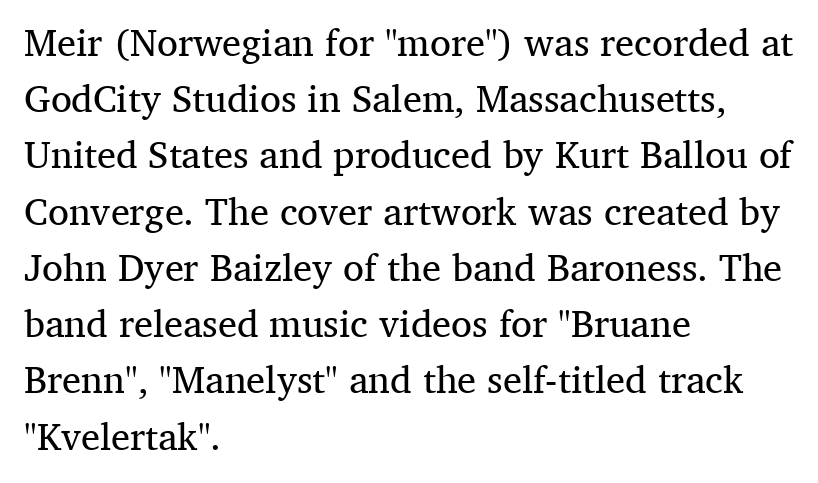
The image shows 38 px regular-weight serif type, upright; set left-aligned, normal line spacing (1.48x), normal letter spacing, not underlined; medium stroke contrast and a medium x-height.
